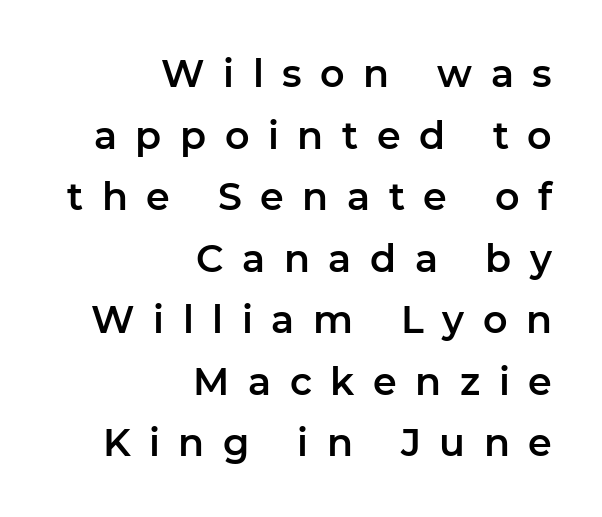
{"serif": "no", "italic": "no", "width": "normal", "stroke_contrast": "low", "x_height": "medium", "monospaced": "no", "underline": "no", "align": "right", "line_spacing": "normal", "line_spacing_ratio": 1.62, "letter_spacing": "wide", "letter_spacing_em": 0.49, "glyph_px": 38}
